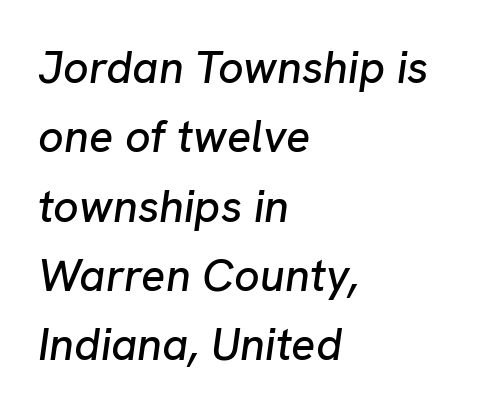
The image shows 45 px text type, italic (leaning right); set left-aligned, normal line spacing (1.54x), normal letter spacing, not underlined; low stroke contrast and a medium x-height.
